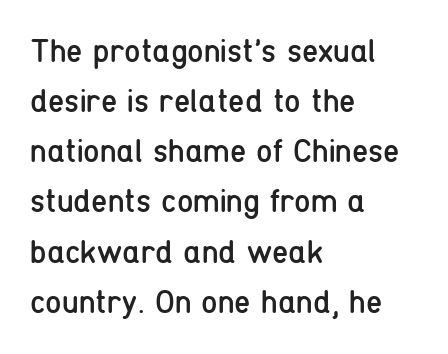
{"serif": "no", "italic": "no", "bold": "no", "weight": "regular", "width": "condensed", "stroke_contrast": "low", "x_height": "medium", "monospaced": "no", "underline": "no", "align": "left", "line_spacing": "normal", "line_spacing_ratio": 1.52, "letter_spacing": "normal", "letter_spacing_em": 0.0, "glyph_px": 33}
